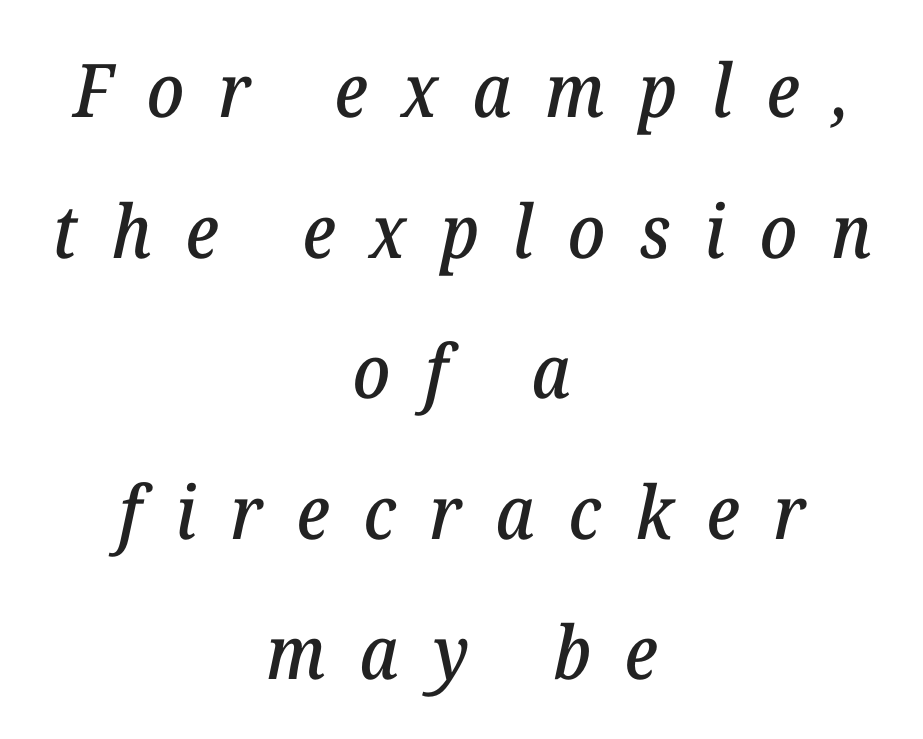
The image shows 74 px serif type, italic (leaning right); set centered, loose line spacing (1.9x), unusually wide letter spacing (+0.46 em), not underlined; low stroke contrast and a medium x-height.
